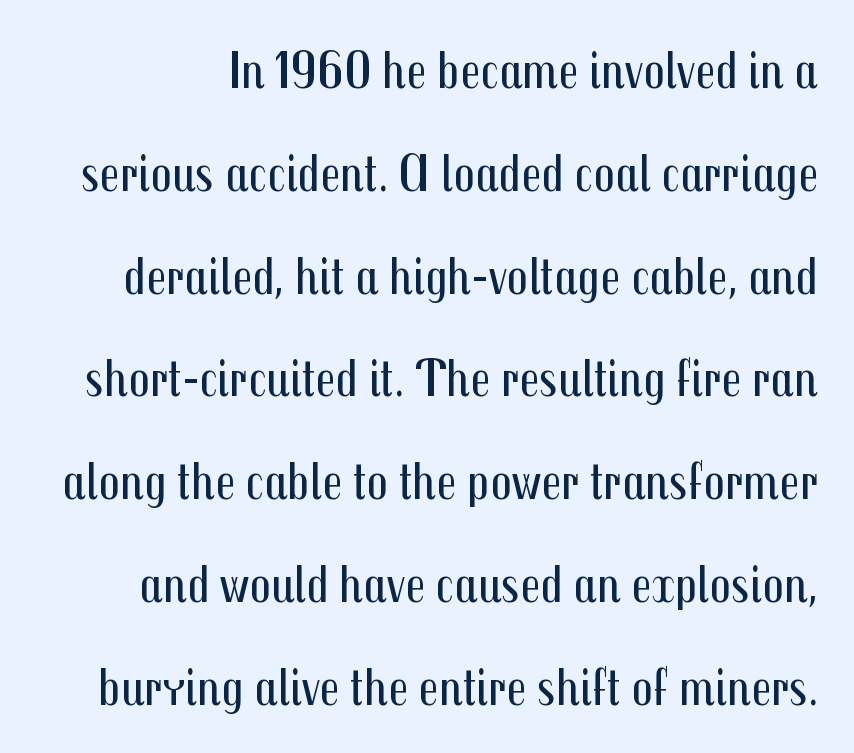
{"serif": "no", "italic": "no", "bold": "no", "weight": "regular", "width": "condensed", "stroke_contrast": "medium", "x_height": "medium", "monospaced": "no", "underline": "no", "line_spacing": "loose", "line_spacing_ratio": 1.94, "letter_spacing": "normal", "letter_spacing_em": 0.0, "glyph_px": 53}
